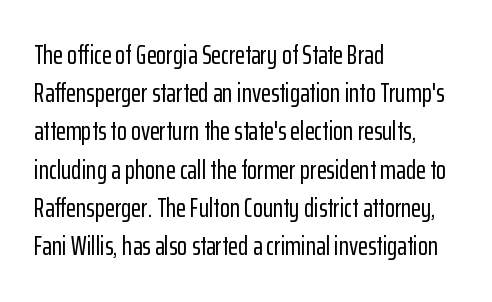
The image shows 26 px text type, upright; set left-aligned, normal line spacing (1.47x), normal letter spacing, not underlined.
